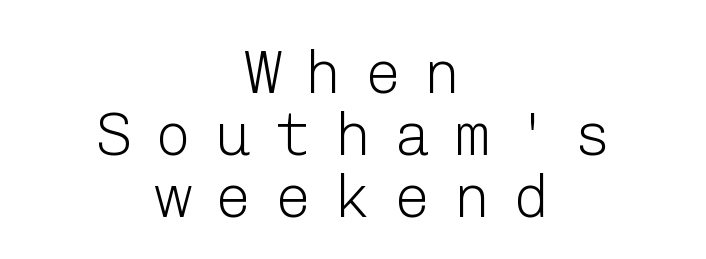
{"serif": "no", "italic": "no", "bold": "no", "weight": "light", "width": "normal", "stroke_contrast": "low", "x_height": "medium", "underline": "no", "align": "center", "line_spacing": "tight", "line_spacing_ratio": 1.02, "letter_spacing": "wide", "letter_spacing_em": 0.38, "glyph_px": 61}
